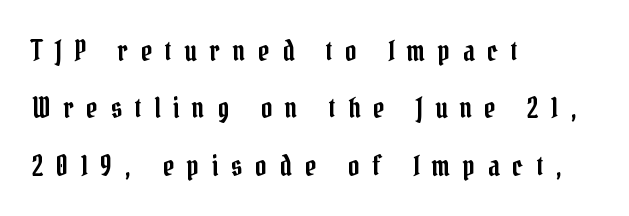
This rendering employs a face with finishing strokes, i.e., a serif. Visually the block forms a straight wall on the left and a jagged coastline on the right. Is this a fixed-width face? No — the glyphs have proportional, varying widths. The passage shown is not underscored anywhere. Rows of type keep a wide berth in the vertical direction.
